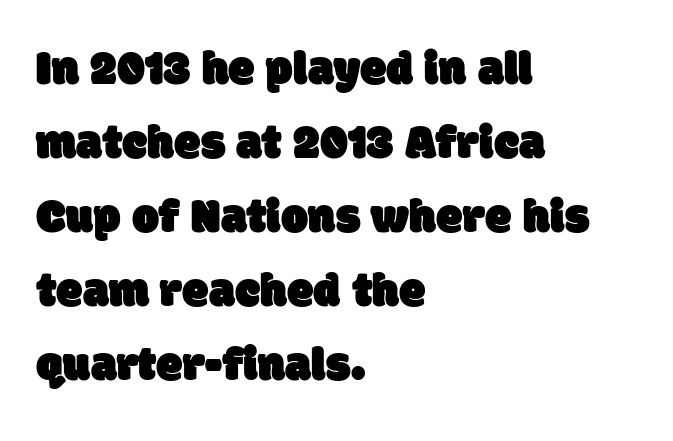
{"serif": "no", "width": "normal", "stroke_contrast": "low", "x_height": "large", "monospaced": "no", "underline": "no", "align": "left", "line_spacing": "normal", "line_spacing_ratio": 1.54, "letter_spacing": "normal", "letter_spacing_em": 0.0, "glyph_px": 48}
